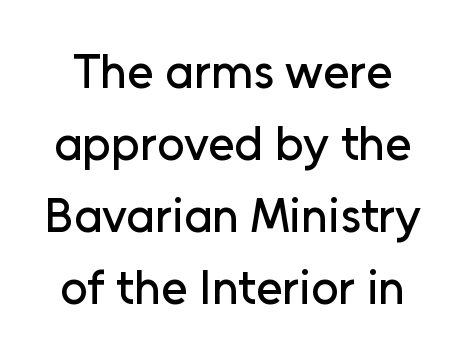
{"serif": "no", "italic": "no", "width": "normal", "stroke_contrast": "low", "x_height": "medium", "monospaced": "no", "underline": "no", "line_spacing": "normal", "line_spacing_ratio": 1.5, "letter_spacing": "normal", "letter_spacing_em": 0.0, "glyph_px": 48}
